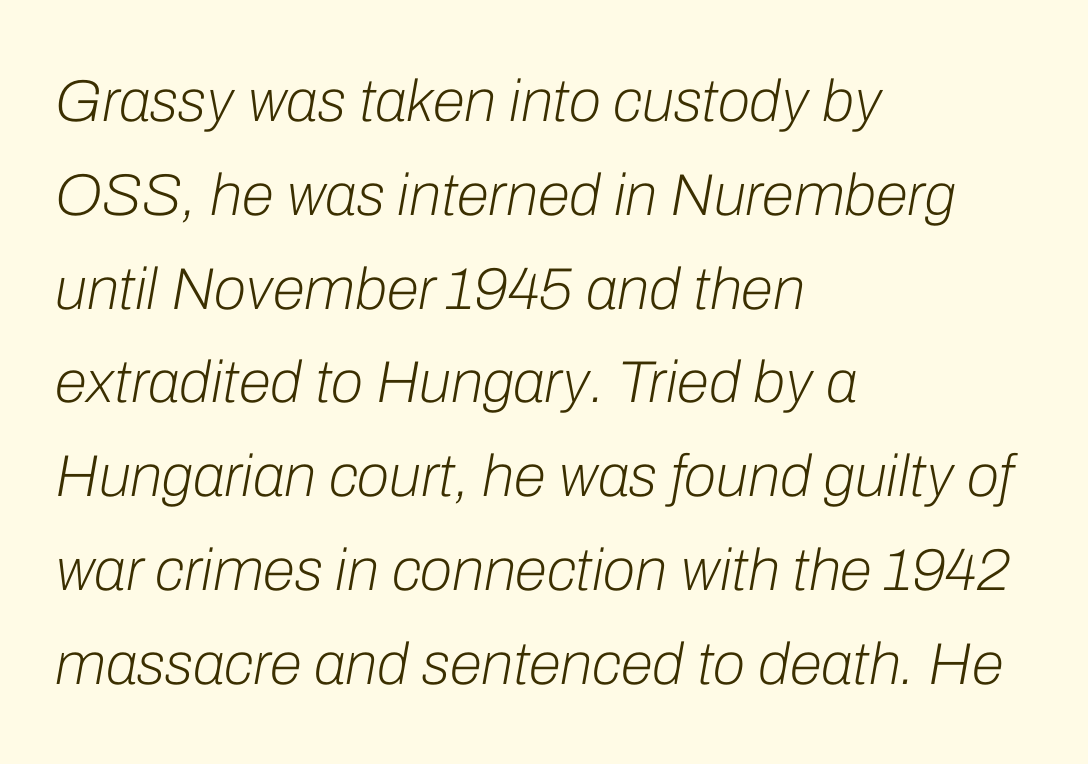
{"italic": "yes", "lean": "right", "slant_degrees": 10, "bold": "no", "weight": "light", "width": "normal", "stroke_contrast": "low", "x_height": "medium", "monospaced": "no", "underline": "no", "align": "left", "line_spacing": "normal", "line_spacing_ratio": 1.59, "letter_spacing": "normal", "letter_spacing_em": 0.0, "glyph_px": 59}
